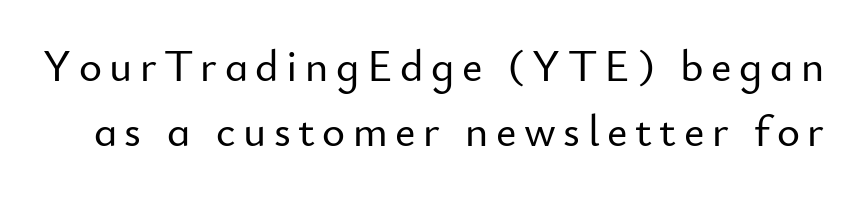
The rendering shows plain stroke endings on the letterforms — a sans-serif design. Each row of text sits above clean, open space. The face used here is proportionally spaced, like ordinary book or web type. A typesetter would call this leading conventional body-copy spacing. Every character sits straight up, as roman type does.
